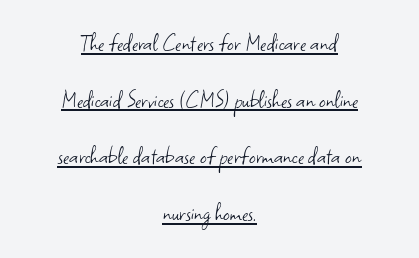
The image shows 26 px text type; set centered, loose line spacing (2.18x), normal letter spacing, underlined.
